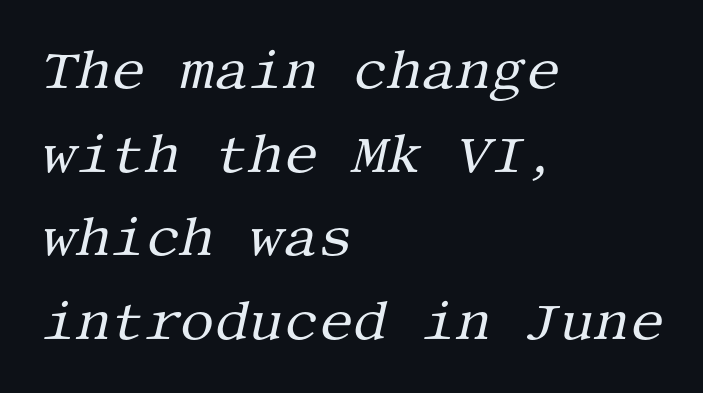
{"serif": "yes", "italic": "yes", "lean": "right", "slant_degrees": 13, "bold": "no", "weight": "regular", "width": "normal", "stroke_contrast": "medium", "x_height": "large", "underline": "no", "align": "left", "line_spacing": "normal", "line_spacing_ratio": 1.55, "letter_spacing": "normal", "letter_spacing_em": 0.0, "glyph_px": 54}
